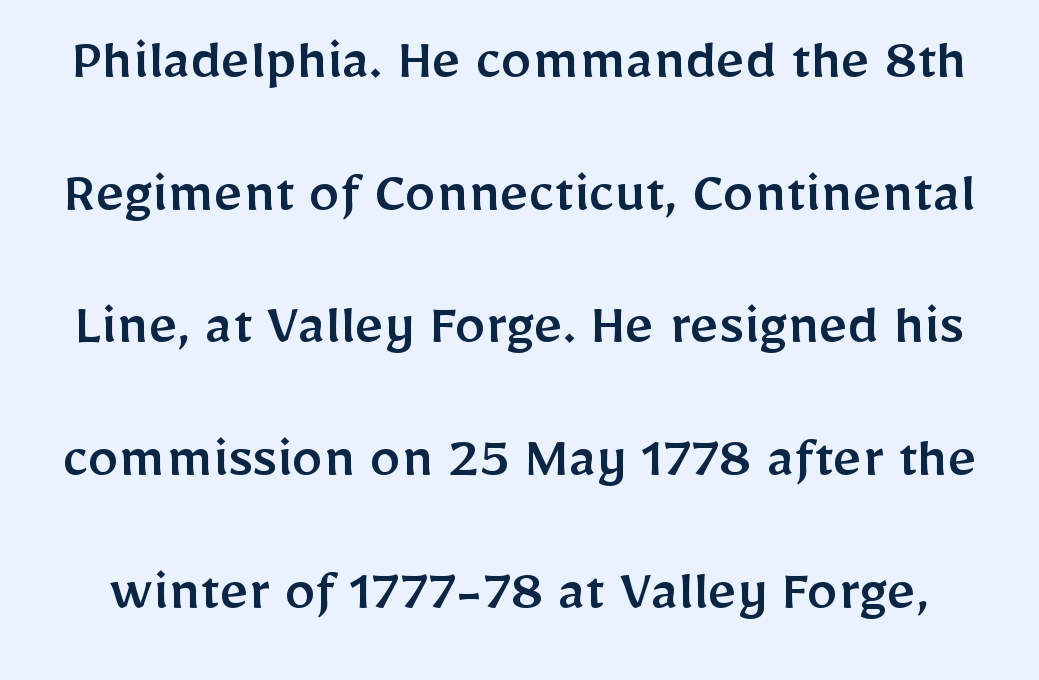
The image shows 62 px sans-serif type, upright; set loose line spacing (2.14x), normal letter spacing, not underlined; low stroke contrast and a medium x-height.
